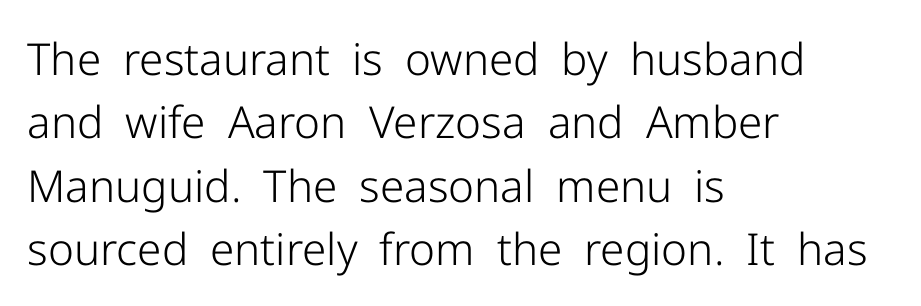
The image shows 44 px light sans-serif type, upright; set left-aligned, normal line spacing (1.44x), normal letter spacing, not underlined; low stroke contrast and a medium x-height.
